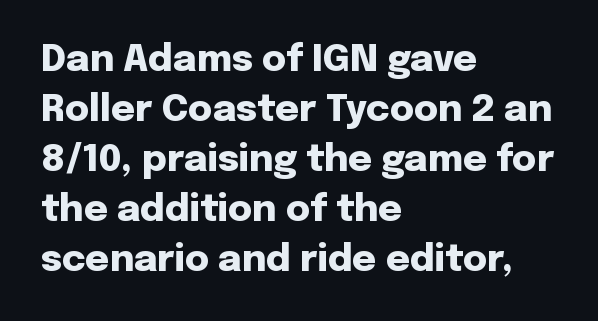
The image shows 37 px heavy sans-serif type, upright; set left-aligned, normal line spacing (1.35x), normal letter spacing, not underlined; low stroke contrast and a medium x-height.
